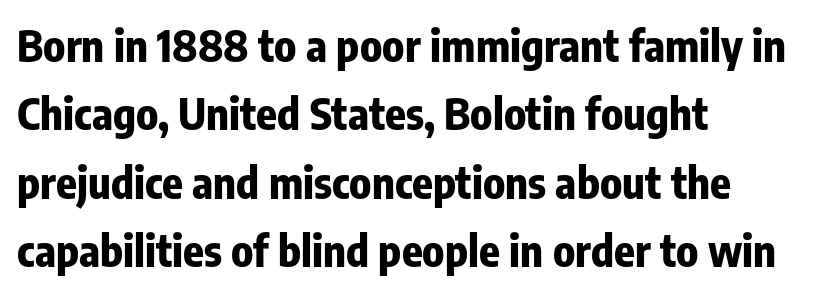
{"serif": "no", "italic": "no", "bold": "yes", "weight": "bold", "width": "condensed", "stroke_contrast": "low", "x_height": "medium", "monospaced": "no", "underline": "no", "align": "left", "line_spacing": "normal", "line_spacing_ratio": 1.59, "letter_spacing": "normal", "letter_spacing_em": 0.0, "glyph_px": 43}
